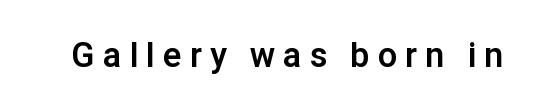
Q: Is the text bold? A: Yes.
Q: Is the text italic (slanted)? A: No, it is upright.
Q: Is the typeface a serif or a sans-serif typeface? A: Sans-serif.
Q: Is the text underlined? A: No.
Q: Is the spacing between letters normal or unusually wide? A: Unusually wide.
Q: Width (condensed, normal, or wide)? A: Normal.
Q: Stroke contrast? A: Low.
Q: x-height? A: Medium.
Q: Monospaced? A: No.
